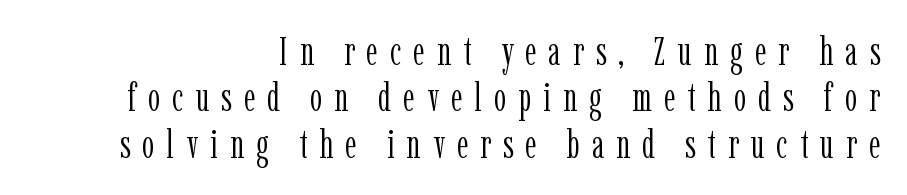
{"serif": "yes", "italic": "no", "bold": "no", "weight": "light", "width": "condensed", "stroke_contrast": "low", "x_height": "medium", "monospaced": "no", "underline": "no", "align": "right", "line_spacing_ratio": 1.19, "letter_spacing": "wide", "letter_spacing_em": 0.31, "glyph_px": 39}
